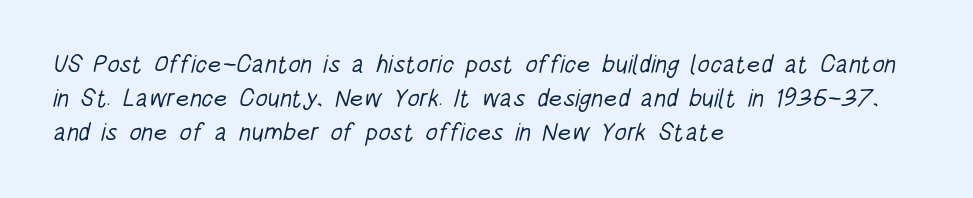
Q: Is the text bold? A: No.
Q: Is the text underlined? A: No.
Q: How is the paragraph aligned? A: Left-aligned.
Q: Is the spacing between letters normal or unusually wide? A: Normal.
Q: Is the spacing between lines tight, normal or loose? A: Normal.
